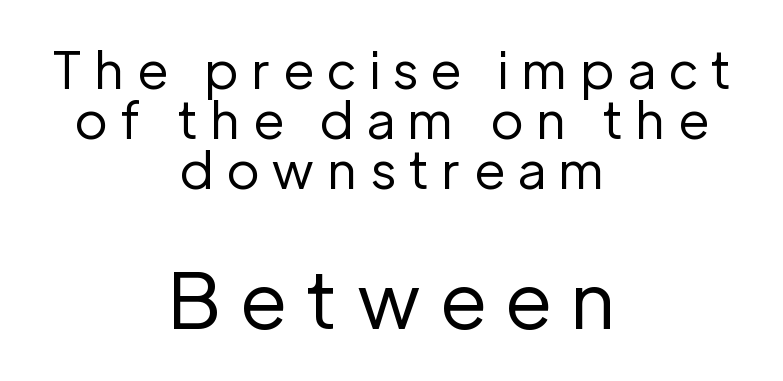
The image shows 77 px regular-weight sans-serif type, upright; set centered, tight line spacing (0.98x), unusually wide letter spacing (+0.24 em), not underlined; the second (bottom) block is 1.51x larger; low stroke contrast and a medium x-height.
